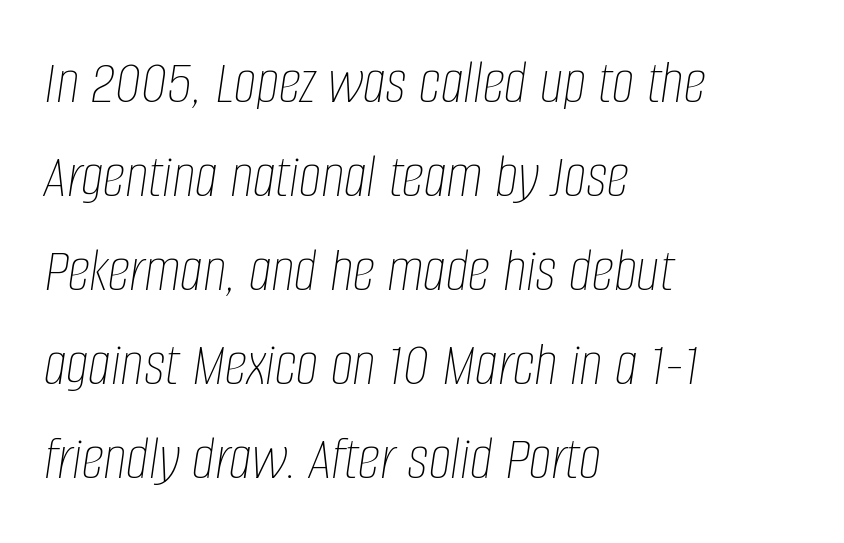
The image shows 64 px thin, condensed type, italic (leaning right); set left-aligned, normal line spacing (1.47x), normal letter spacing, not underlined; low stroke contrast and a large x-height.
